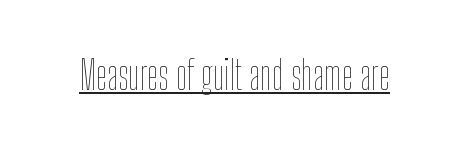
Q: Is the text bold? A: No.
Q: Is the text italic (slanted)? A: No, it is upright.
Q: Is the text underlined? A: Yes.
Q: Is the spacing between letters normal or unusually wide? A: Normal.
Q: Width (condensed, normal, or wide)? A: Condensed.
Q: Stroke contrast? A: Low.
Q: x-height? A: Medium.
Q: Monospaced? A: No.
